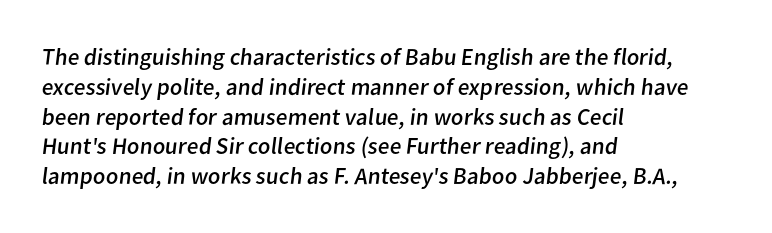
Q: Is the text bold? A: No.
Q: Is the text underlined? A: No.
Q: How is the paragraph aligned? A: Left-aligned.
Q: Is the spacing between letters normal or unusually wide? A: Normal.
